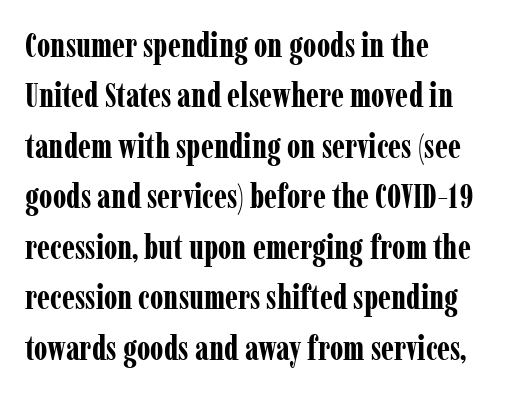
The image shows 33 px bold, condensed serif type, upright; set left-aligned, normal line spacing (1.53x), normal letter spacing, not underlined; low stroke contrast and a medium x-height.
